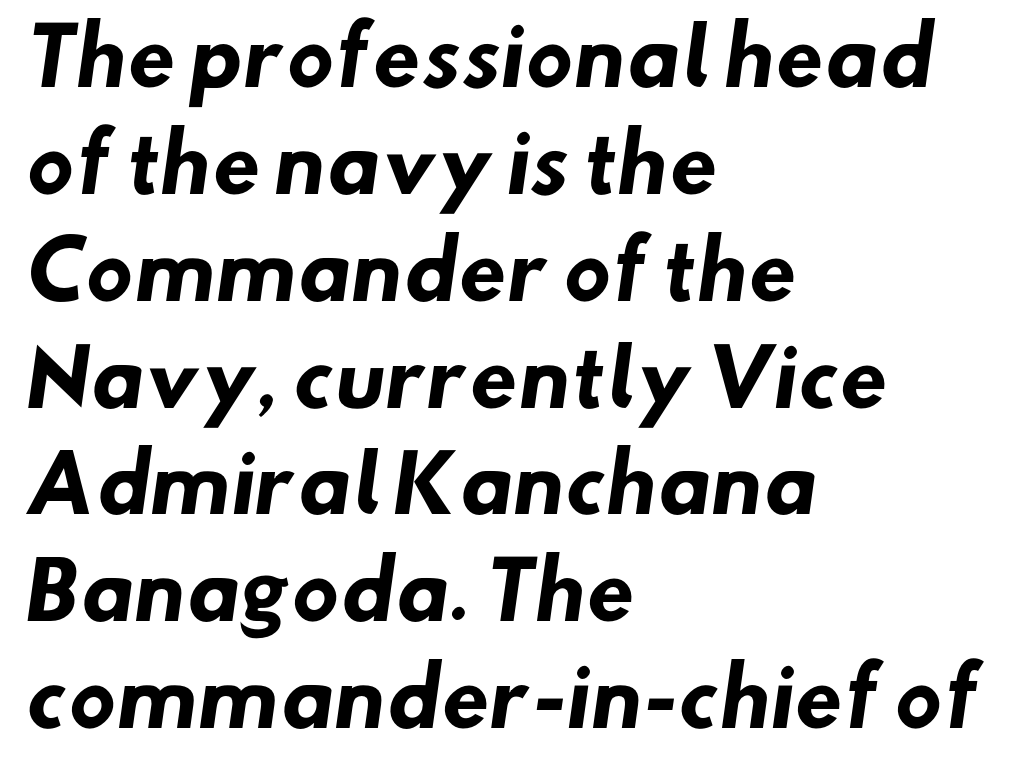
Is the block centered? No — it sits flush against the left margin. Is the letter spacing exaggerated? No — it looks like the ordinary default. Unmarked baselines from the first word to the last. Weight check: bold — yes, fully. How would I describe the line gaps? Plain and ordinary.
